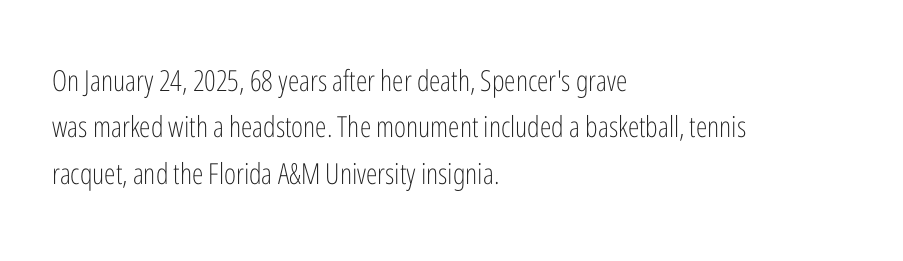
The image shows 29 px light, condensed sans-serif type, upright; set left-aligned, normal line spacing (1.6x), normal letter spacing, not underlined; low stroke contrast and a medium x-height.
